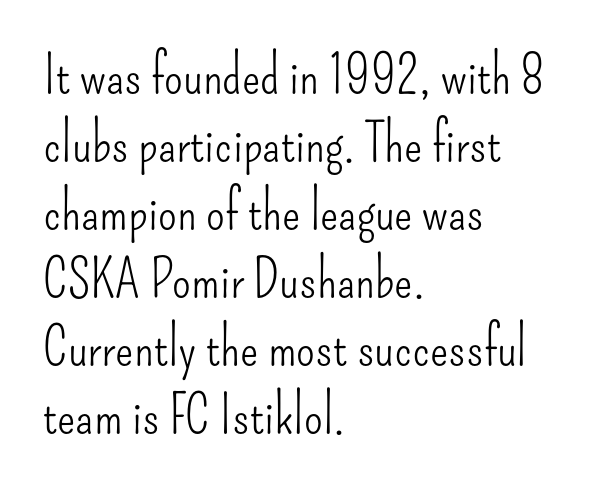
Q: Is the text bold? A: No.
Q: Is the text italic (slanted)? A: No, it is upright.
Q: Is the typeface a serif or a sans-serif typeface? A: Sans-serif.
Q: Is the text underlined? A: No.
Q: How is the paragraph aligned? A: Left-aligned.
Q: Is the spacing between letters normal or unusually wide? A: Normal.
Q: Is the spacing between lines tight, normal or loose? A: Normal.
Q: Width (condensed, normal, or wide)? A: Condensed.
Q: Stroke contrast? A: Low.
Q: x-height? A: Small.
Q: Monospaced? A: No.
